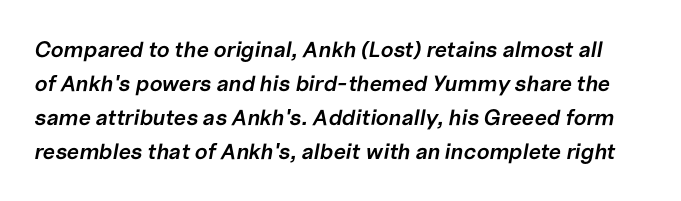
The image shows 22 px text type, italic (leaning right); set normal line spacing (1.54x), normal letter spacing, not underlined.
